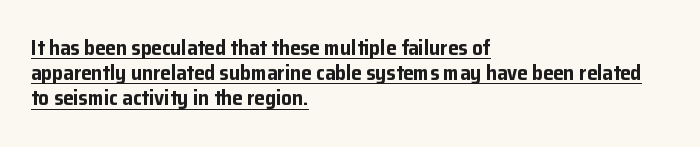
{"italic": "no", "bold": "yes", "underline": "yes", "align": "left", "line_spacing_ratio": 1.2, "letter_spacing": "normal", "letter_spacing_em": 0.0, "glyph_px": 21}
